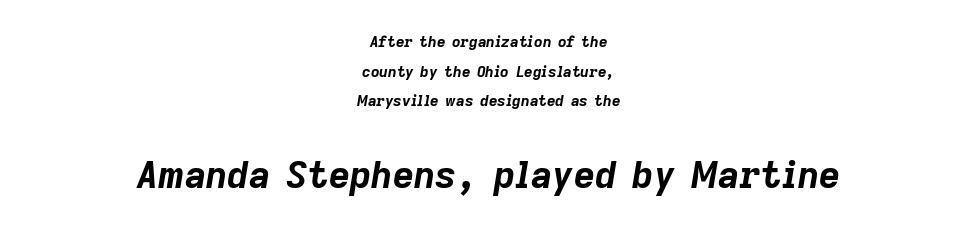
Q: Is the text bold? A: Yes.
Q: Is the text italic (slanted)? A: Yes, it leans right by about 9 degrees.
Q: Is the text underlined? A: No.
Q: How is the paragraph aligned? A: Centered.
Q: Is the spacing between letters normal or unusually wide? A: Normal.
Q: Is the spacing between lines tight, normal or loose? A: Loose.
Q: Which block of text is set in a larger size, the first (top) or the second (bottom)? A: The second (bottom) one.
Q: Width (condensed, normal, or wide)? A: Normal.
Q: Stroke contrast? A: Low.
Q: x-height? A: Medium.
Q: Monospaced? A: No.
